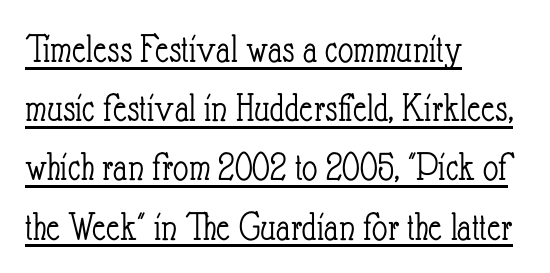
A typographer would call this underscored text. Is there much room between lines? A standard amount, neither cramped nor airy. Observe the ordinary spacing: letters are neighbours, not strangers. A typesetter would mark this as roman, not italic.
